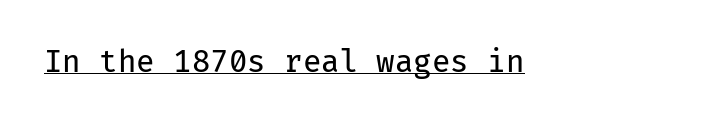
{"serif": "no", "italic": "no", "bold": "no", "weight": "regular", "width": "normal", "stroke_contrast": "low", "x_height": "medium", "monospaced": "yes", "underline": "yes", "letter_spacing": "normal", "letter_spacing_em": 0.0, "glyph_px": 30}
